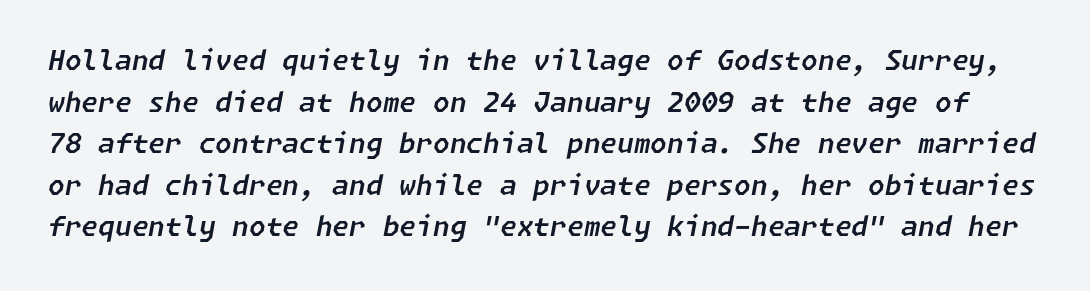
The image shows 27 px text type, italic (leaning right); set normal line spacing (1.54x), normal letter spacing, not underlined.
